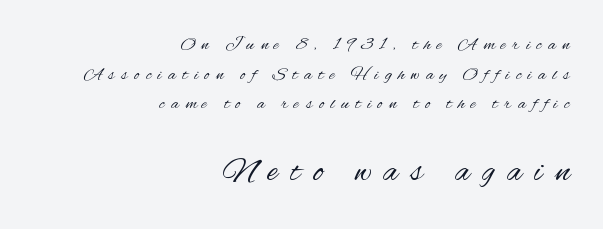
{"serif": "no", "bold": "no", "weight": "regular", "width": "condensed", "stroke_contrast": "medium", "x_height": "small", "monospaced": "no", "underline": "no", "align": "right", "line_spacing": "normal", "line_spacing_ratio": 1.64, "letter_spacing": "wide", "letter_spacing_em": 0.36, "larger_block": "second", "size_ratio": 1.94, "glyph_px": 35}
